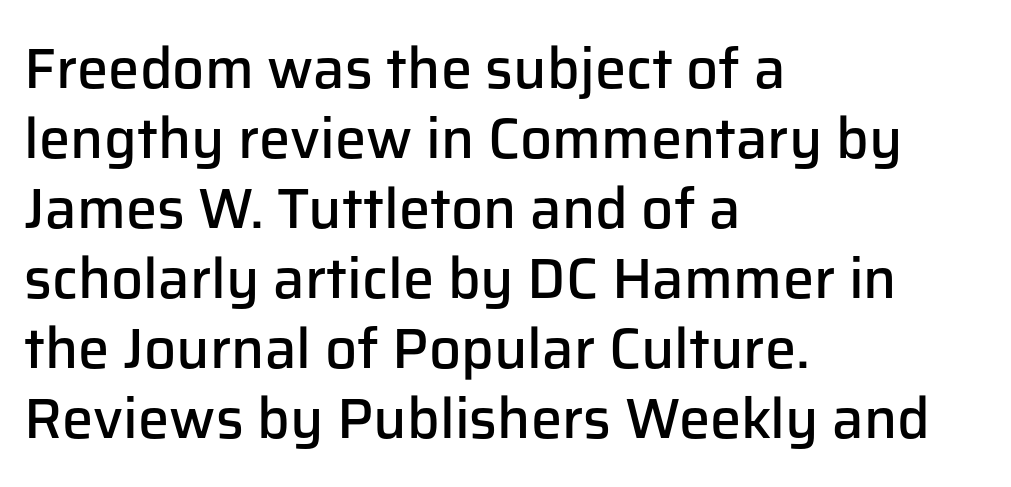
Compared with typical body copy, the letter spacing here is the same. Visually the block forms a straight wall on the left and a jagged coastline on the right. The letters carry no serifs — their stems end cleanly without finishing strokes. The passage shown is semibold, sitting just below true bold. Beneath every word, the page is bare.
